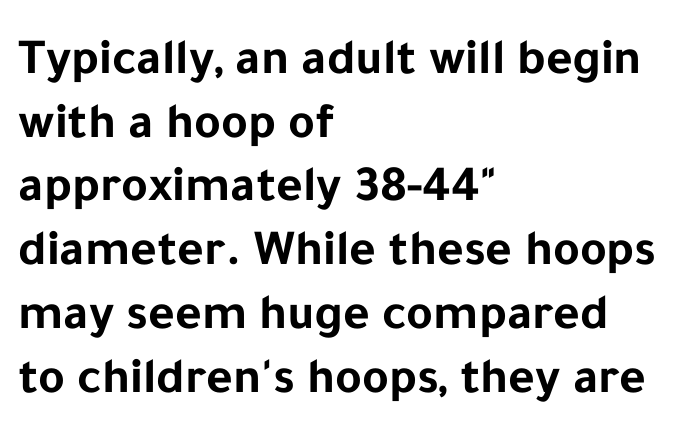
The image shows 51 px bold sans-serif type, upright; set left-aligned, normal line spacing (1.25x), normal letter spacing, not underlined; low stroke contrast and a medium x-height.
